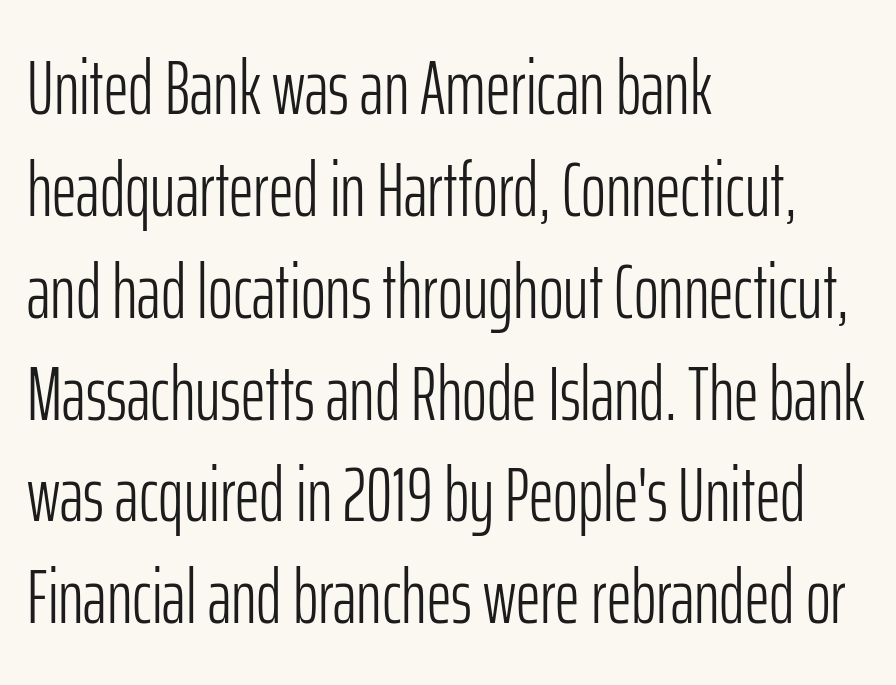
The image shows 76 px light, condensed sans-serif type, upright; set left-aligned, normal line spacing (1.34x), normal letter spacing, not underlined; low stroke contrast and a medium x-height.
